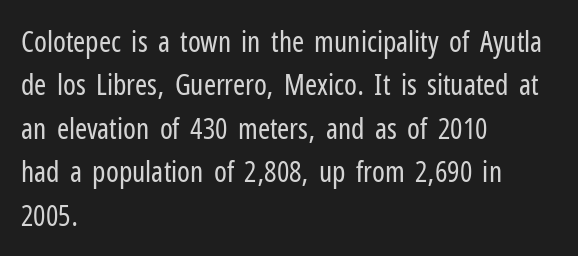
Q: Is the text bold? A: No.
Q: Is the text italic (slanted)? A: No, it is upright.
Q: Is the typeface a serif or a sans-serif typeface? A: Sans-serif.
Q: Is the text underlined? A: No.
Q: How is the paragraph aligned? A: Left-aligned.
Q: Is the spacing between letters normal or unusually wide? A: Normal.
Q: Is the spacing between lines tight, normal or loose? A: Normal.
Q: Width (condensed, normal, or wide)? A: Condensed.
Q: Stroke contrast? A: Low.
Q: x-height? A: Medium.
Q: Monospaced? A: No.
